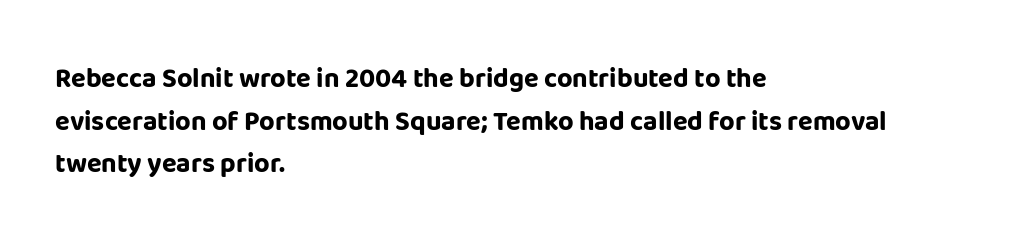
Q: Is the text bold? A: Yes.
Q: Is the text italic (slanted)? A: No, it is upright.
Q: Is the text underlined? A: No.
Q: How is the paragraph aligned? A: Left-aligned.
Q: Is the spacing between letters normal or unusually wide? A: Normal.
Q: Is the spacing between lines tight, normal or loose? A: Normal.
